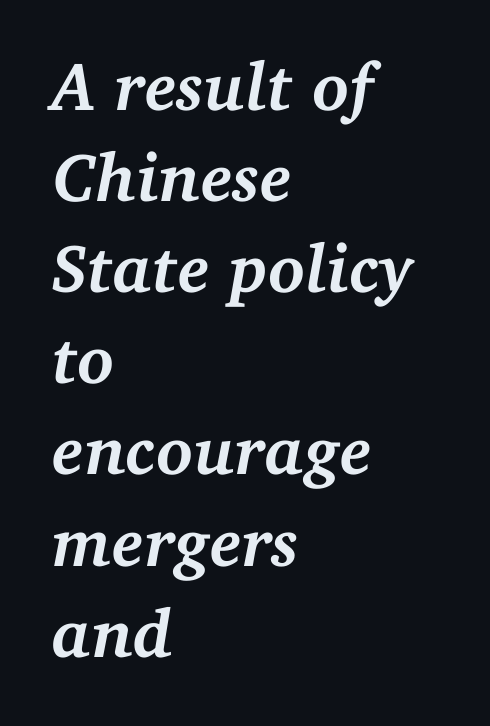
Q: Is the text bold? A: Yes.
Q: Is the text italic (slanted)? A: Yes, it leans right by about 11 degrees.
Q: Is the typeface a serif or a sans-serif typeface? A: Serif.
Q: Is the text underlined? A: No.
Q: How is the paragraph aligned? A: Left-aligned.
Q: Is the spacing between letters normal or unusually wide? A: Normal.
Q: Is the spacing between lines tight, normal or loose? A: Normal.
Q: Width (condensed, normal, or wide)? A: Normal.
Q: Stroke contrast? A: Medium.
Q: x-height? A: Medium.
Q: Monospaced? A: No.
